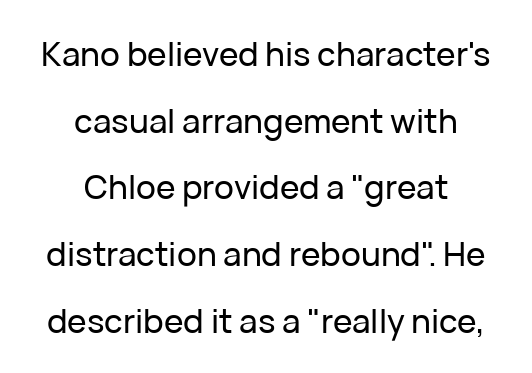
The setting favours the middle, as headings and verse often do. Here the designer chose a conventional face with non-uniform glyph widths. Each row of text sits above clean, open space. What's the leading like? Stretched, with rows far apart.
